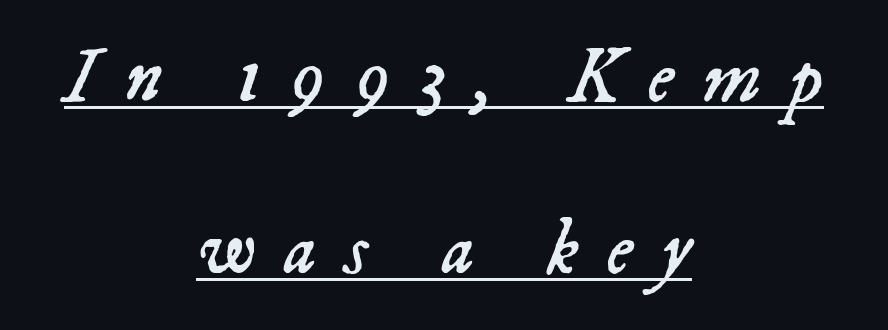
Compared with typical body copy, the letter spacing here is much looser. What's the leading like? Stretched, with rows far apart. Notice how the passage keeps no hard edge, just a central spine. If you drew a line through each stem, it would be angled. The characters are drawn with everyday or finer stroke widths.
